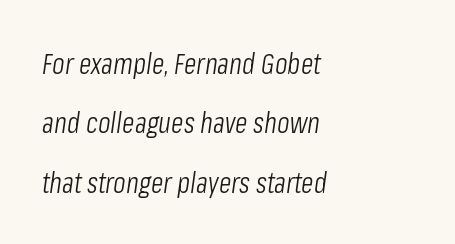
Q: Is the text bold? A: No.
Q: Is the text italic (slanted)? A: Yes, it leans right by about 8 degrees.
Q: Is the text underlined? A: No.
Q: How is the paragraph aligned? A: Left-aligned.
Q: Is the spacing between letters normal or unusually wide? A: Normal.
Q: Is the spacing between lines tight, normal or loose? A: Loose.
Q: Width (condensed, normal, or wide)? A: Condensed.
Q: Stroke contrast? A: Low.
Q: x-height? A: Medium.
Q: Monospaced? A: No.
